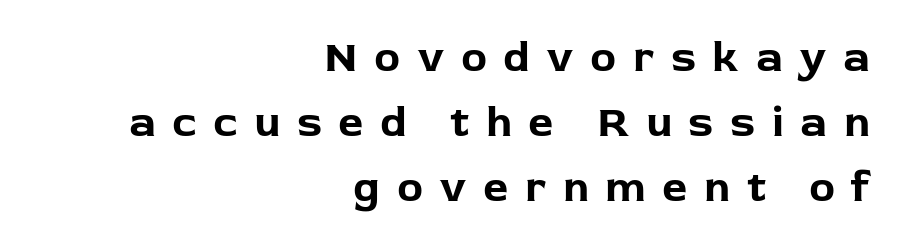
{"serif": "no", "italic": "no", "bold": "yes", "weight": "bold", "width": "normal", "stroke_contrast": "low", "x_height": "medium", "monospaced": "no", "underline": "no", "align": "right", "line_spacing": "normal", "line_spacing_ratio": 1.48, "letter_spacing": "wide", "letter_spacing_em": 0.37, "glyph_px": 44}
